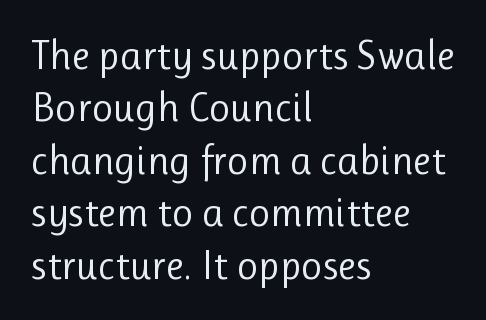
Q: Is the text bold? A: No.
Q: Is the text italic (slanted)? A: No, it is upright.
Q: Is the typeface a serif or a sans-serif typeface? A: Sans-serif.
Q: Is the text underlined? A: No.
Q: How is the paragraph aligned? A: Left-aligned.
Q: Is the spacing between letters normal or unusually wide? A: Normal.
Q: Is the spacing between lines tight, normal or loose? A: Normal.
Q: Width (condensed, normal, or wide)? A: Normal.
Q: Stroke contrast? A: Low.
Q: x-height? A: Medium.
Q: Monospaced? A: No.
